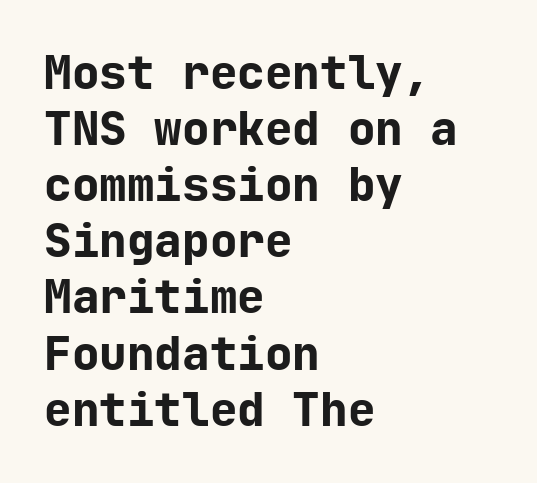
Font category for this specimen: sans-serif. Each word holds together tightly as a unit, with standard inter-letter gaps. Its strokes are broad and dark, the hallmark of bold type. Is this a fixed-width face? Yes — each glyph sits in an identical cell. Typeset ragged right — the left edge is the straight one. The typography opts for an upright posture over an oblique one.
